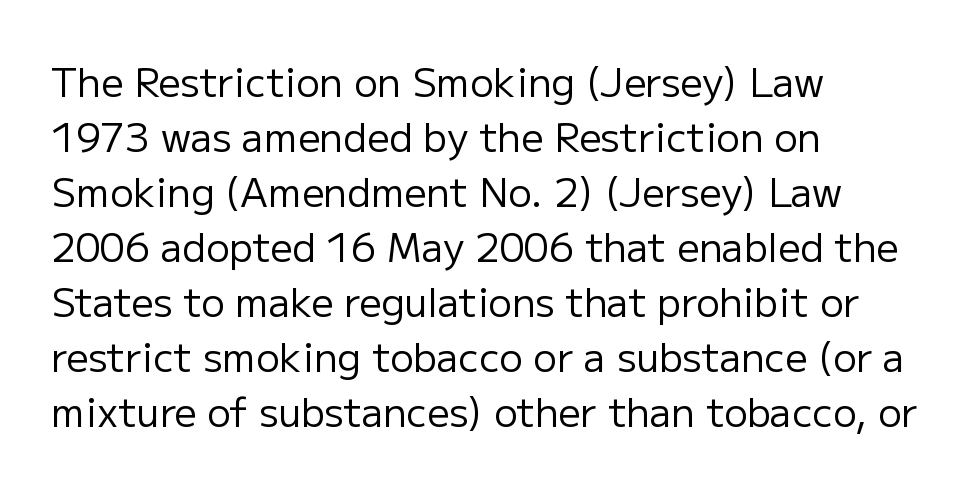
Q: Is the text bold? A: No.
Q: Is the text italic (slanted)? A: No, it is upright.
Q: Is the typeface a serif or a sans-serif typeface? A: Sans-serif.
Q: Is the text underlined? A: No.
Q: How is the paragraph aligned? A: Left-aligned.
Q: Is the spacing between letters normal or unusually wide? A: Normal.
Q: Is the spacing between lines tight, normal or loose? A: Normal.
Q: Width (condensed, normal, or wide)? A: Normal.
Q: Stroke contrast? A: Low.
Q: x-height? A: Medium.
Q: Monospaced? A: No.
